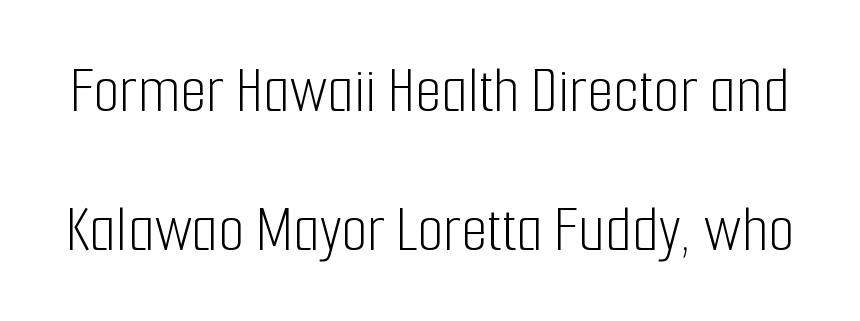
{"serif": "no", "italic": "no", "bold": "no", "weight": "light", "width": "condensed", "stroke_contrast": "low", "x_height": "medium", "monospaced": "no", "underline": "no", "line_spacing": "loose", "line_spacing_ratio": 2.05, "letter_spacing": "normal", "letter_spacing_em": 0.0, "glyph_px": 68}
